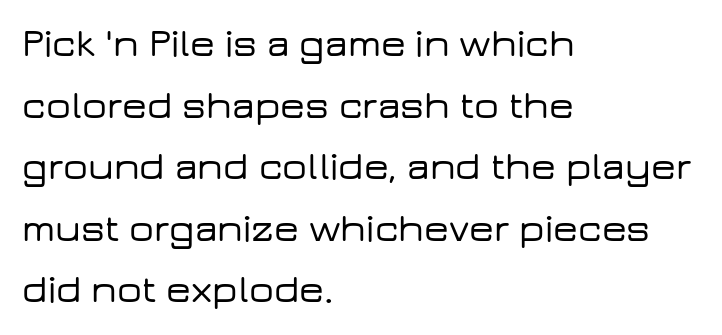
Q: Is the text italic (slanted)? A: No, it is upright.
Q: Is the typeface a serif or a sans-serif typeface? A: Sans-serif.
Q: Is the text underlined? A: No.
Q: How is the paragraph aligned? A: Left-aligned.
Q: Is the spacing between letters normal or unusually wide? A: Normal.
Q: Is the spacing between lines tight, normal or loose? A: Normal.
Q: Width (condensed, normal, or wide)? A: Wide.
Q: Stroke contrast? A: Low.
Q: x-height? A: Medium.
Q: Monospaced? A: No.
